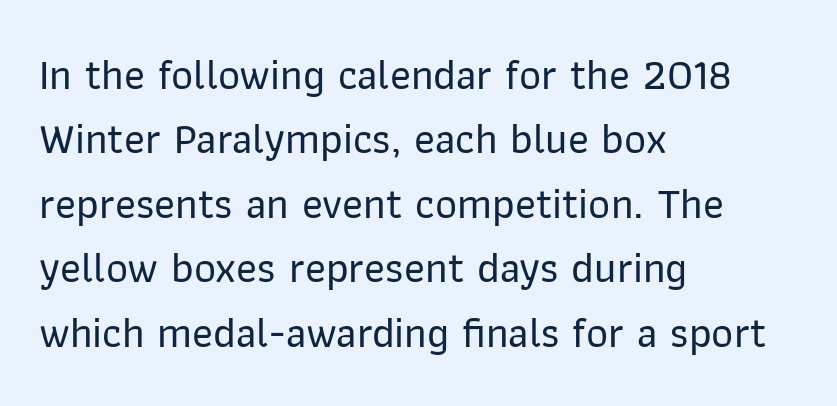
{"serif": "no", "italic": "no", "width": "normal", "stroke_contrast": "low", "x_height": "medium", "monospaced": "no", "underline": "no", "align": "left", "line_spacing": "normal", "line_spacing_ratio": 1.5, "letter_spacing": "normal", "letter_spacing_em": 0.0, "glyph_px": 43}
